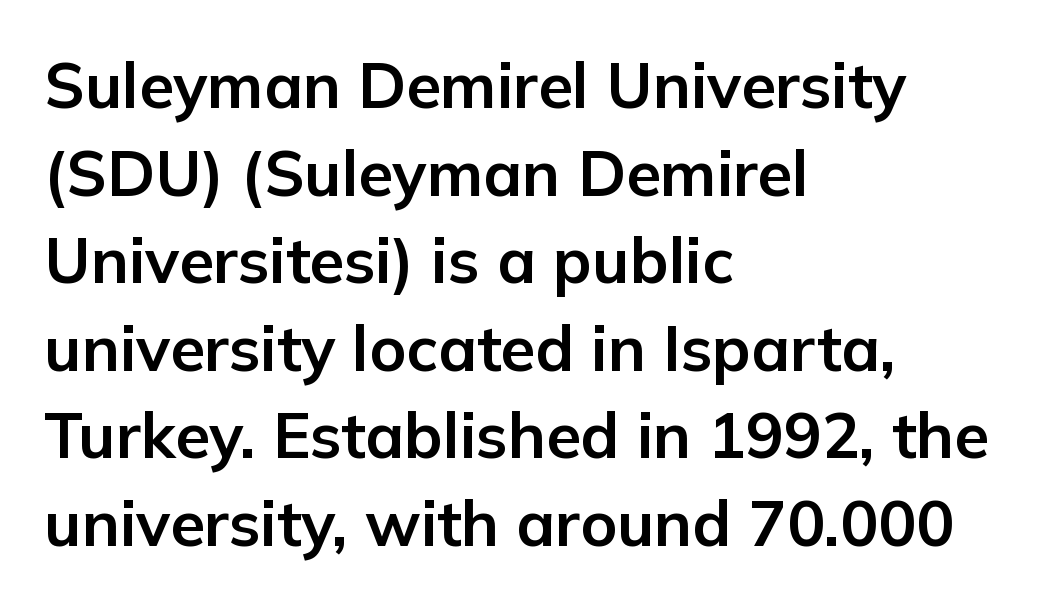
Q: Is the text bold? A: Yes.
Q: Is the text italic (slanted)? A: No, it is upright.
Q: Is the typeface a serif or a sans-serif typeface? A: Sans-serif.
Q: Is the text underlined? A: No.
Q: How is the paragraph aligned? A: Left-aligned.
Q: Is the spacing between letters normal or unusually wide? A: Normal.
Q: Is the spacing between lines tight, normal or loose? A: Normal.
Q: Width (condensed, normal, or wide)? A: Normal.
Q: Stroke contrast? A: Low.
Q: x-height? A: Medium.
Q: Monospaced? A: No.
